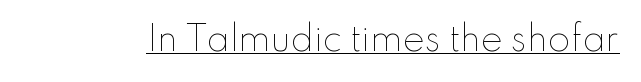
The image shows 33 px thin type, upright; set normal letter spacing, underlined; low stroke contrast and a small x-height.
